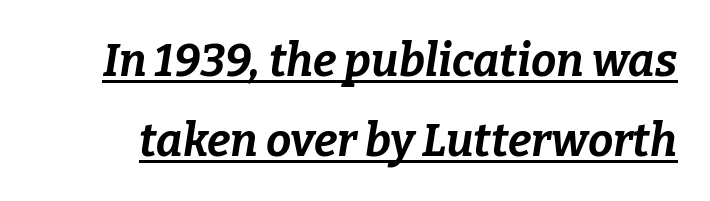
The image shows 45 px bold type, italic (leaning right); set line spacing 1.77x, normal letter spacing, underlined; low stroke contrast and a medium x-height.
